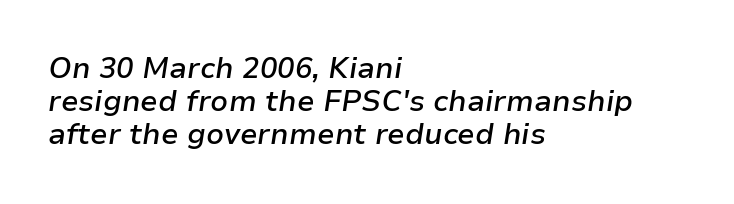
The image shows 29 px semibold type, italic (leaning right); set left-aligned, tight line spacing (1.14x), normal letter spacing, not underlined; low stroke contrast and a medium x-height.
